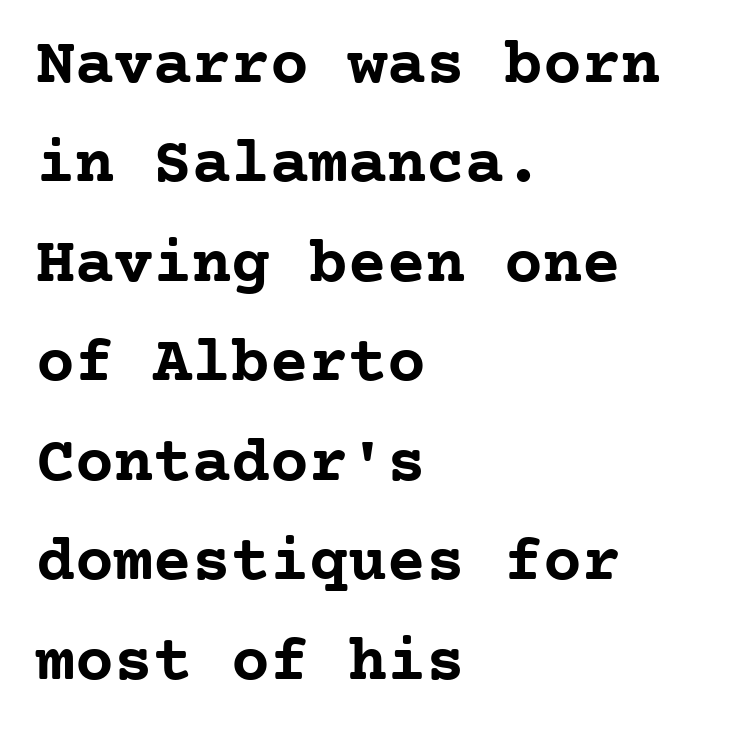
The paragraph shown leans on its left margin. Decoration check: the copy has no underline. The leading is moderate, giving the passage an even texture. Note the uniform advance width — an 'i' takes as much space as an 'm'.
